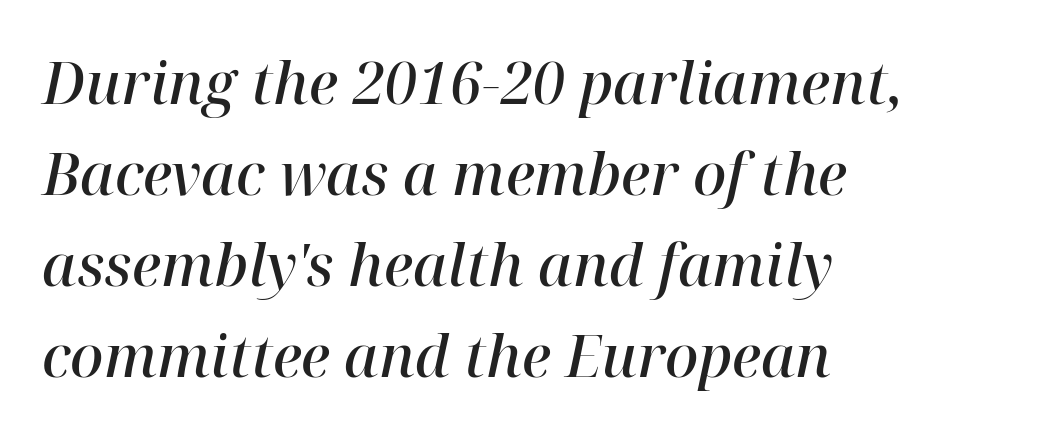
The image shows 58 px semibold serif type, italic (leaning right); set left-aligned, normal line spacing (1.57x), normal letter spacing, not underlined; high stroke contrast and a medium x-height.
